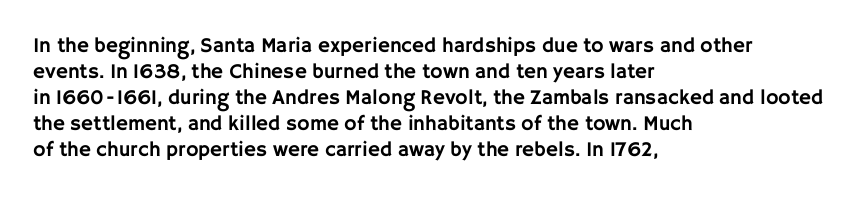
{"italic": "no", "underline": "no", "align": "left", "line_spacing_ratio": 1.24, "letter_spacing": "normal", "letter_spacing_em": 0.0, "glyph_px": 21}
